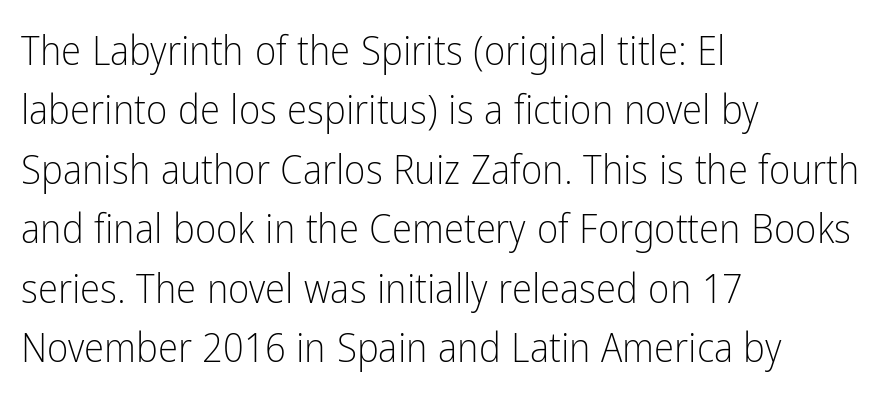
The horizontal fit of the characters is conventional and even. Quick note: not italic, upright. Are there feet on the stems? There aren't — it's a sans. A typesetter would call this proportional, since set widths differ per character.
